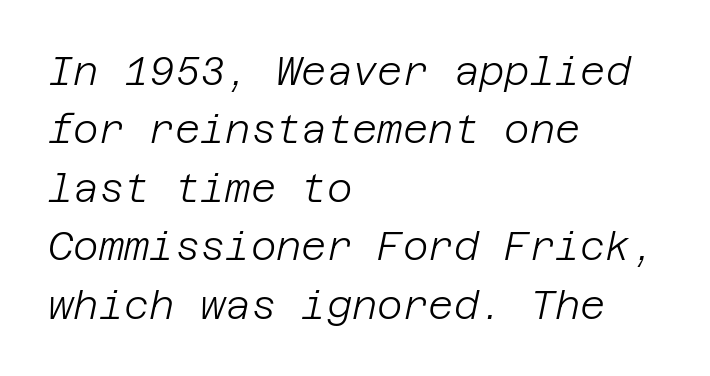
The image shows 39 px light type, italic (leaning right); set left-aligned, normal line spacing (1.5x), normal letter spacing, not underlined; low stroke contrast and a large x-height.
